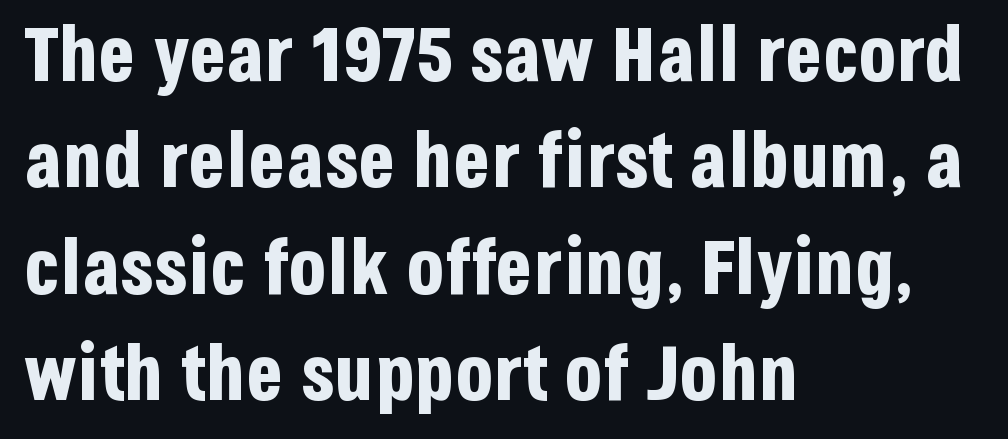
{"serif": "no", "italic": "no", "bold": "yes", "weight": "bold", "width": "condensed", "stroke_contrast": "low", "x_height": "large", "monospaced": "no", "underline": "no", "align": "left", "line_spacing": "normal", "line_spacing_ratio": 1.38, "letter_spacing": "normal", "letter_spacing_em": 0.0, "glyph_px": 77}
